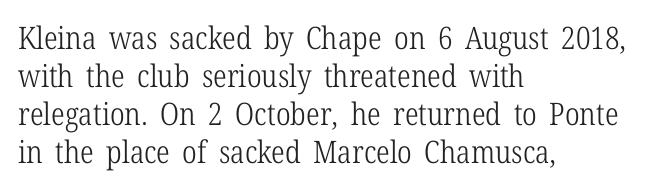
Each letter keeps its own natural width here, so spacing adapts to shape. Observe the serifs anchoring each vertical stroke in this sample. Italic? Not at all — the glyphs are vertical. The strokes carry an ordinary text weight at most. Is the block centered? No — it sits flush against the left margin. A clean baseline with only descenders dipping below it.
